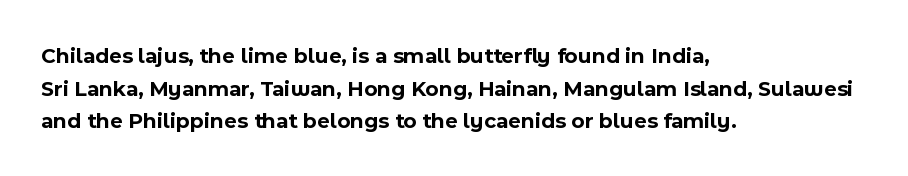
The letters stand straight up with perfectly vertical stems. Vertical spacing — default. Beneath every word, the page is bare. Typeset ragged right — the left edge is the straight one.
